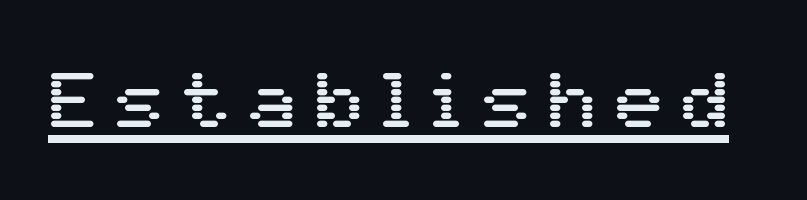
{"serif": "no", "italic": "no", "width": "normal", "stroke_contrast": "medium", "x_height": "medium", "monospaced": "no", "underline": "yes", "letter_spacing": "wide", "letter_spacing_em": 0.23, "glyph_px": 80}
